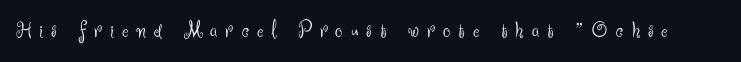
The image shows 24 px text type, upright; set unusually wide letter spacing (+0.33 em), not underlined.
